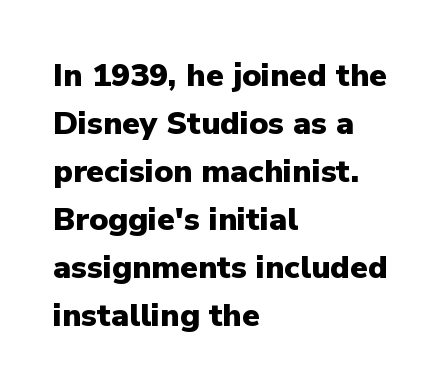
These lines are rendered in a variable-pitch font. These lines stack with their left ends in a neat column. The letters are bold, with thick, heavy strokes. The letters stand upright; this is a roman face. Type without underlining. Honestly, the row spacing looks completely unremarkable.
